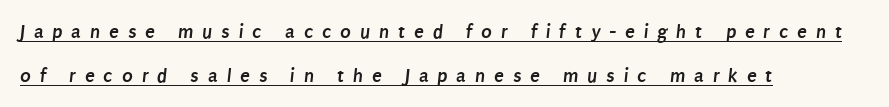
The sample has been set heavy, in full bold. Regarding leading, the lines here are spaced well apart. Left-aligned paragraph, ragged on the right. The horizontal fit of the characters is loose and conspicuously gappy. The rendered words wear a rule along their underside.
